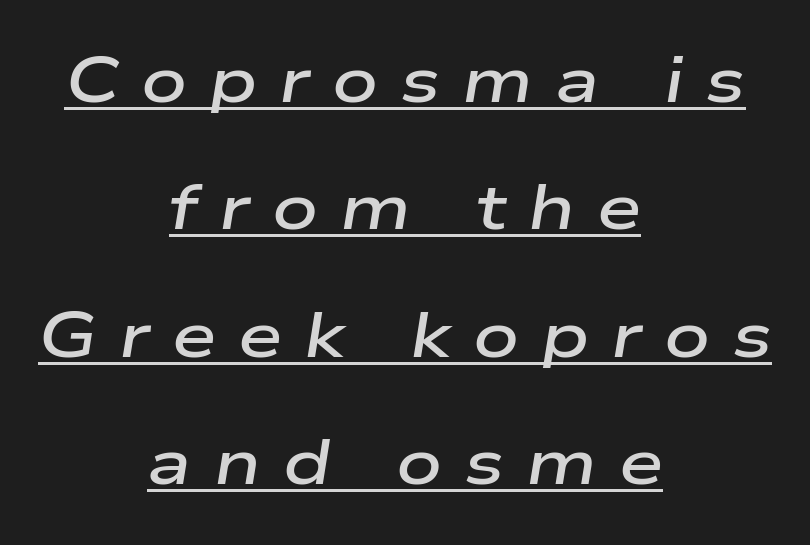
{"italic": "yes", "lean": "right", "slant_degrees": 9, "bold": "semi", "weight": "semibold", "width": "wide", "stroke_contrast": "low", "x_height": "medium", "monospaced": "no", "underline": "yes", "align": "center", "line_spacing": "loose", "line_spacing_ratio": 1.99, "letter_spacing": "wide", "letter_spacing_em": 0.34, "glyph_px": 64}
